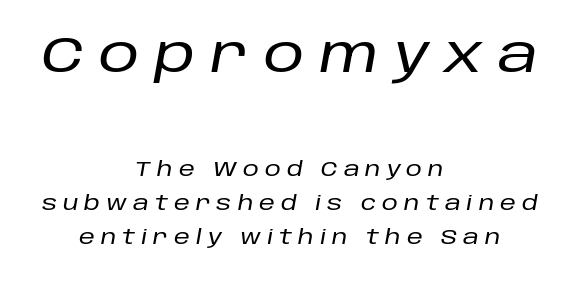
{"italic": "yes", "lean": "right", "slant_degrees": 10, "width": "normal", "stroke_contrast": "low", "x_height": "large", "monospaced": "no", "underline": "no", "align": "center", "line_spacing_ratio": 1.72, "letter_spacing": "wide", "letter_spacing_em": 0.3, "larger_block": "first", "size_ratio": 2.55, "glyph_px": 51}
